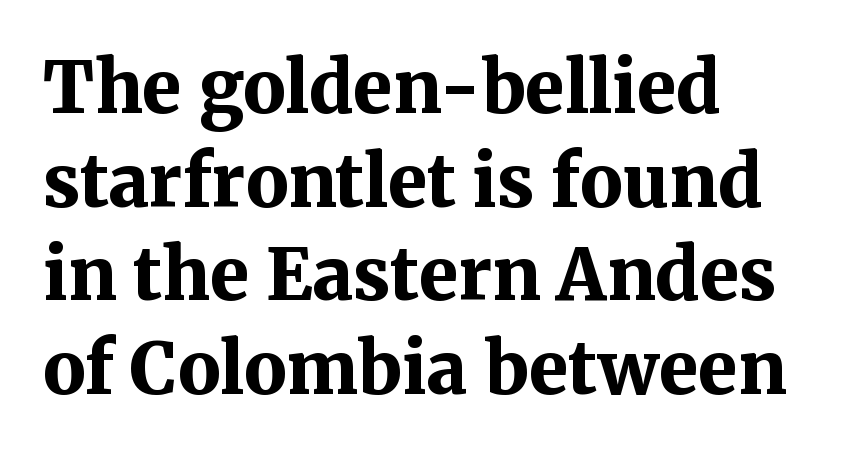
Q: Is the text bold? A: Yes.
Q: Is the text italic (slanted)? A: No, it is upright.
Q: Is the typeface a serif or a sans-serif typeface? A: Serif.
Q: Is the text underlined? A: No.
Q: How is the paragraph aligned? A: Left-aligned.
Q: Is the spacing between letters normal or unusually wide? A: Normal.
Q: Is the spacing between lines tight, normal or loose? A: Normal.
Q: Width (condensed, normal, or wide)? A: Normal.
Q: Stroke contrast? A: Medium.
Q: x-height? A: Medium.
Q: Monospaced? A: No.
